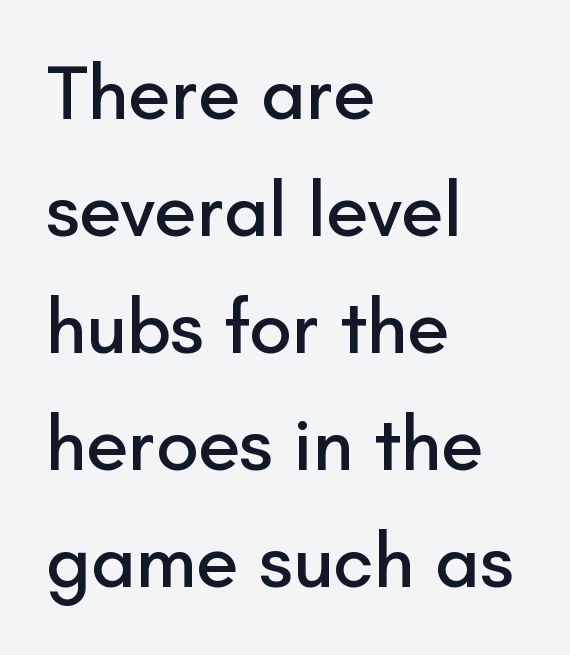
Q: Is the text italic (slanted)? A: No, it is upright.
Q: Is the typeface a serif or a sans-serif typeface? A: Sans-serif.
Q: Is the text underlined? A: No.
Q: How is the paragraph aligned? A: Left-aligned.
Q: Is the spacing between letters normal or unusually wide? A: Normal.
Q: Is the spacing between lines tight, normal or loose? A: Normal.
Q: Width (condensed, normal, or wide)? A: Normal.
Q: Stroke contrast? A: Low.
Q: x-height? A: Small.
Q: Monospaced? A: No.
